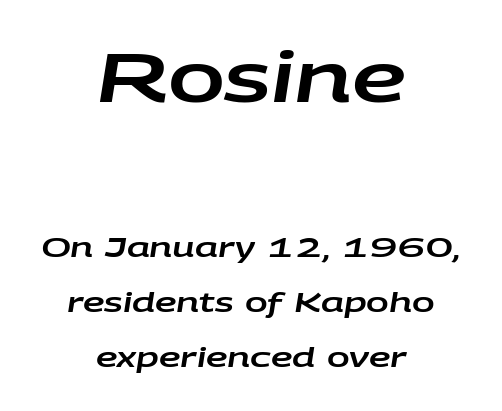
Q: Is the text italic (slanted)? A: Yes, it leans right by about 9 degrees.
Q: Is the text underlined? A: No.
Q: How is the paragraph aligned? A: Centered.
Q: Is the spacing between letters normal or unusually wide? A: Normal.
Q: Is the spacing between lines tight, normal or loose? A: Loose.
Q: Which block of text is set in a larger size, the first (top) or the second (bottom)? A: The first (top) one.
Q: Width (condensed, normal, or wide)? A: Wide.
Q: Stroke contrast? A: Low.
Q: x-height? A: Large.
Q: Monospaced? A: No.
